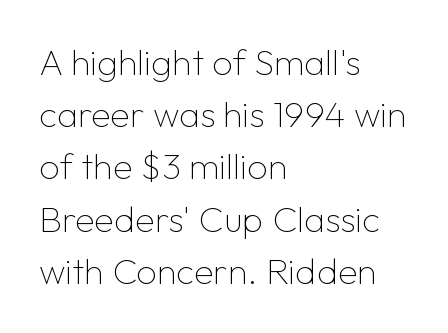
Q: Is the text bold? A: No.
Q: Is the text italic (slanted)? A: No, it is upright.
Q: Is the typeface a serif or a sans-serif typeface? A: Sans-serif.
Q: Is the text underlined? A: No.
Q: How is the paragraph aligned? A: Left-aligned.
Q: Is the spacing between letters normal or unusually wide? A: Normal.
Q: Is the spacing between lines tight, normal or loose? A: Normal.
Q: Width (condensed, normal, or wide)? A: Normal.
Q: Stroke contrast? A: Low.
Q: x-height? A: Medium.
Q: Monospaced? A: No.
